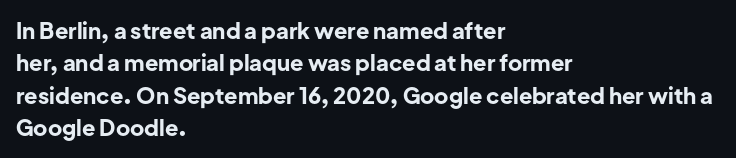
{"italic": "no", "bold": "yes", "underline": "no", "align": "left", "line_spacing": "normal", "line_spacing_ratio": 1.47, "letter_spacing": "normal", "letter_spacing_em": 0.0, "glyph_px": 22}
